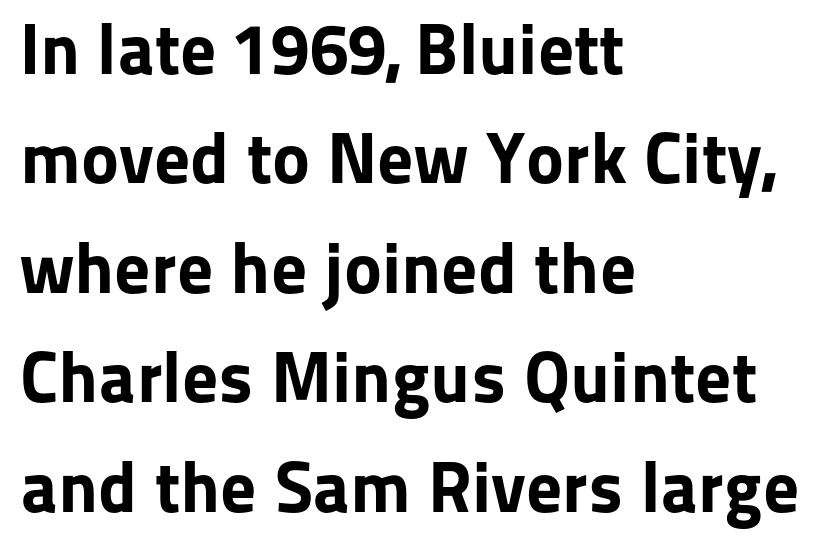
Q: Is the text bold? A: Yes.
Q: Is the text italic (slanted)? A: No, it is upright.
Q: Is the typeface a serif or a sans-serif typeface? A: Sans-serif.
Q: Is the text underlined? A: No.
Q: How is the paragraph aligned? A: Left-aligned.
Q: Is the spacing between letters normal or unusually wide? A: Normal.
Q: Is the spacing between lines tight, normal or loose? A: Normal.
Q: Width (condensed, normal, or wide)? A: Normal.
Q: Stroke contrast? A: Low.
Q: x-height? A: Medium.
Q: Monospaced? A: No.
